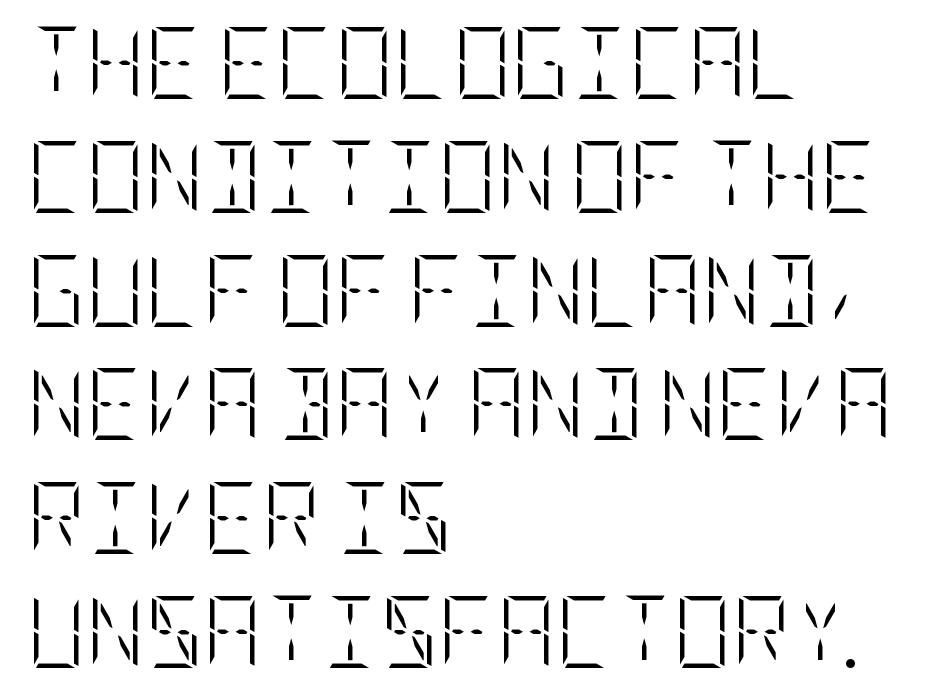
{"italic": "no", "bold": "no", "weight": "light", "width": "condensed", "stroke_contrast": "low", "x_height": "large", "underline": "no", "align": "left", "line_spacing": "normal", "line_spacing_ratio": 1.58, "letter_spacing": "normal", "letter_spacing_em": 0.0, "glyph_px": 72}
